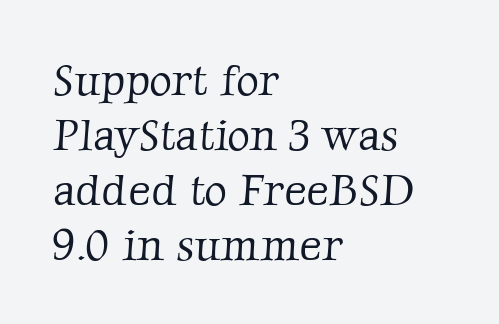
The image shows 44 px light serif type; set left-aligned, normal line spacing (1.25x), normal letter spacing, not underlined; low stroke contrast and a medium x-height.
